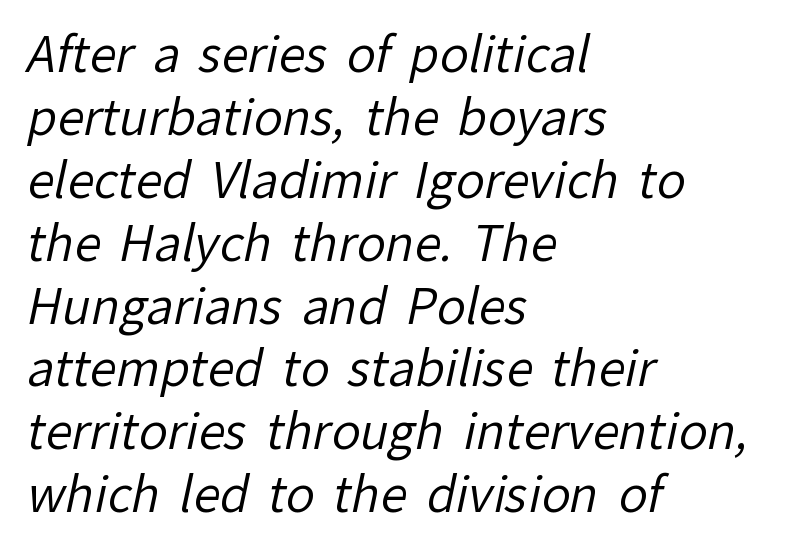
{"serif": "no", "bold": "no", "weight": "regular", "width": "normal", "stroke_contrast": "low", "x_height": "medium", "monospaced": "no", "underline": "no", "align": "left", "line_spacing": "normal", "line_spacing_ratio": 1.31, "letter_spacing": "normal", "letter_spacing_em": 0.0, "glyph_px": 48}
